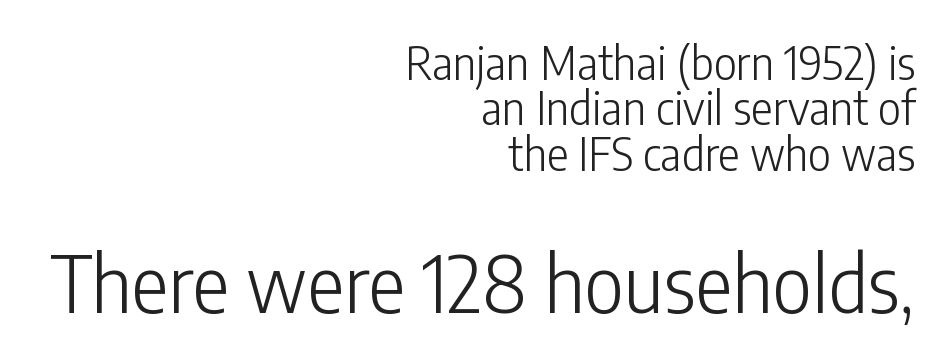
The image shows 78 px light, condensed sans-serif type, upright; set right-aligned, tight line spacing (1.01x), normal letter spacing, not underlined; the second (bottom) block is 1.73x larger; low stroke contrast and a medium x-height.
